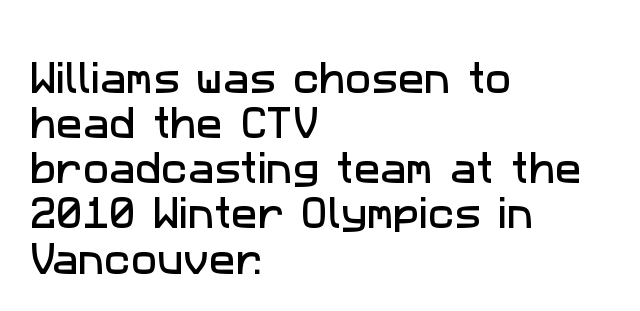
Q: Is the typeface a serif or a sans-serif typeface? A: Sans-serif.
Q: Is the text underlined? A: No.
Q: How is the paragraph aligned? A: Left-aligned.
Q: Is the spacing between letters normal or unusually wide? A: Normal.
Q: Is the spacing between lines tight, normal or loose? A: Normal.
Q: Width (condensed, normal, or wide)? A: Normal.
Q: Stroke contrast? A: Low.
Q: x-height? A: Medium.
Q: Monospaced? A: No.
